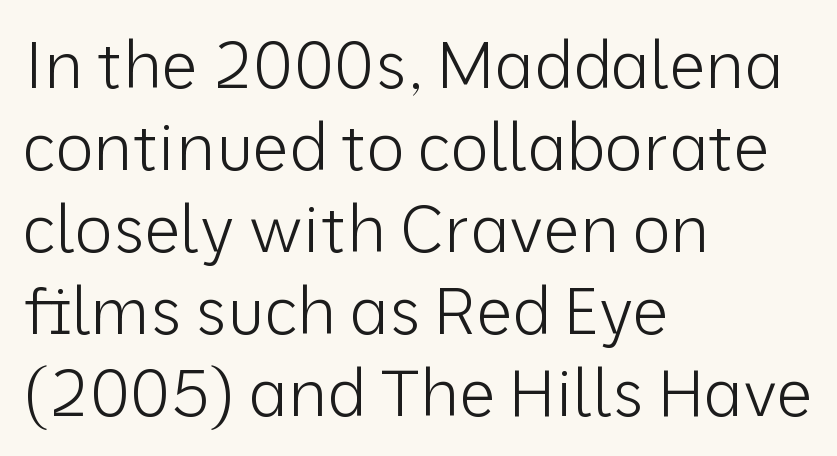
{"serif": "no", "italic": "no", "bold": "no", "weight": "light", "width": "normal", "stroke_contrast": "low", "x_height": "medium", "monospaced": "no", "underline": "no", "align": "left", "line_spacing": "normal", "line_spacing_ratio": 1.26, "letter_spacing": "normal", "letter_spacing_em": 0.0, "glyph_px": 65}
